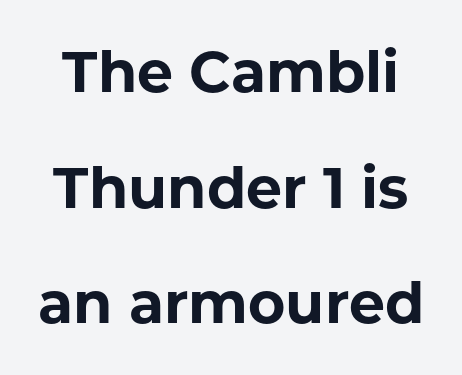
You could call the tracking neutral — neither tight nor loose. This is heavy type, rendered in bold. The leading is generous, giving the passage an open texture. A clean baseline with only descenders dipping below it. Think of a printed novel: that variable character pitch is what you see here.
